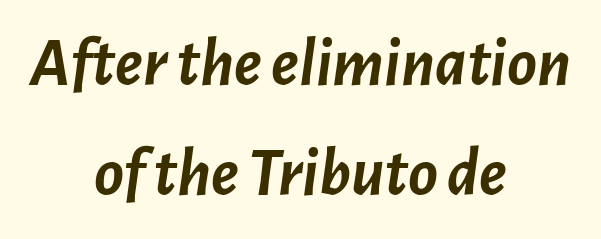
Q: Is the text bold? A: Yes.
Q: Is the text italic (slanted)? A: Yes, it leans right by about 7 degrees.
Q: Is the text underlined? A: No.
Q: How is the paragraph aligned? A: Centered.
Q: Is the spacing between letters normal or unusually wide? A: Normal.
Q: Is the spacing between lines tight, normal or loose? A: Normal.
Q: Width (condensed, normal, or wide)? A: Normal.
Q: Stroke contrast? A: Low.
Q: x-height? A: Medium.
Q: Monospaced? A: No.
